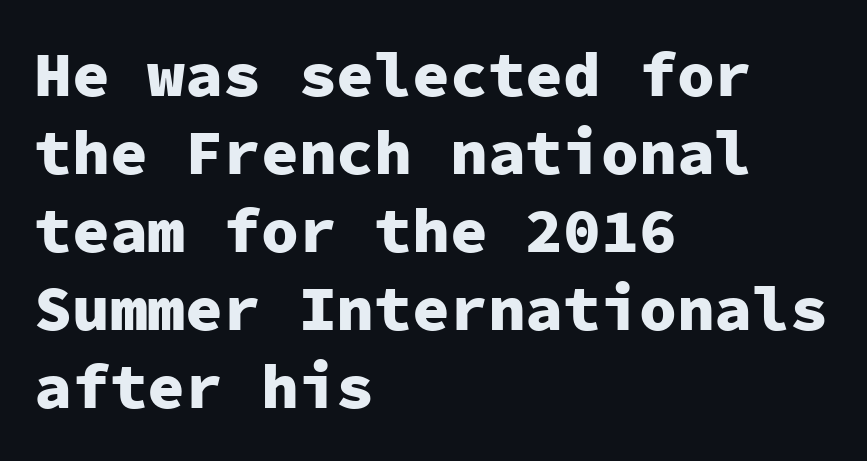
Q: Is the text bold? A: Yes.
Q: Is the text italic (slanted)? A: No, it is upright.
Q: Is the typeface a serif or a sans-serif typeface? A: Sans-serif.
Q: Is the text underlined? A: No.
Q: How is the paragraph aligned? A: Left-aligned.
Q: Is the spacing between letters normal or unusually wide? A: Normal.
Q: Width (condensed, normal, or wide)? A: Normal.
Q: Stroke contrast? A: Low.
Q: x-height? A: Medium.
Q: Monospaced? A: Yes.
